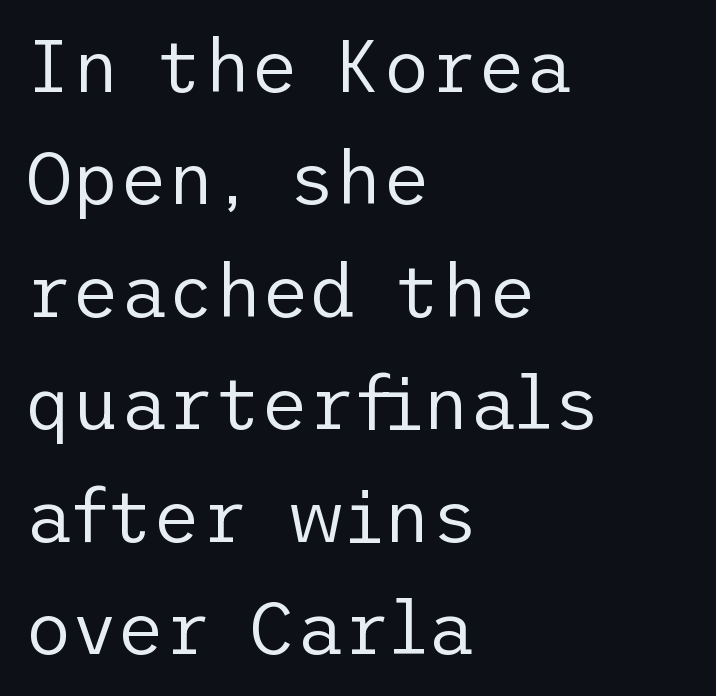
The image shows 73 px regular-weight sans-serif type, upright; set left-aligned, normal line spacing (1.54x), normal letter spacing, not underlined; low stroke contrast and a medium x-height.
